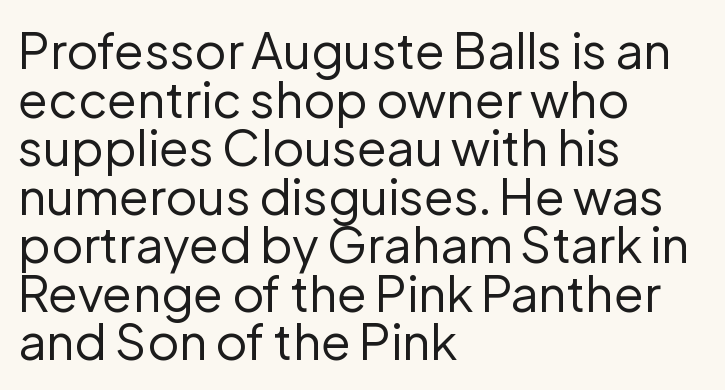
Q: Is the text bold? A: No.
Q: Is the text italic (slanted)? A: No, it is upright.
Q: Is the typeface a serif or a sans-serif typeface? A: Sans-serif.
Q: Is the text underlined? A: No.
Q: How is the paragraph aligned? A: Left-aligned.
Q: Is the spacing between letters normal or unusually wide? A: Normal.
Q: Is the spacing between lines tight, normal or loose? A: Tight.
Q: Width (condensed, normal, or wide)? A: Normal.
Q: Stroke contrast? A: Low.
Q: x-height? A: Medium.
Q: Monospaced? A: No.
